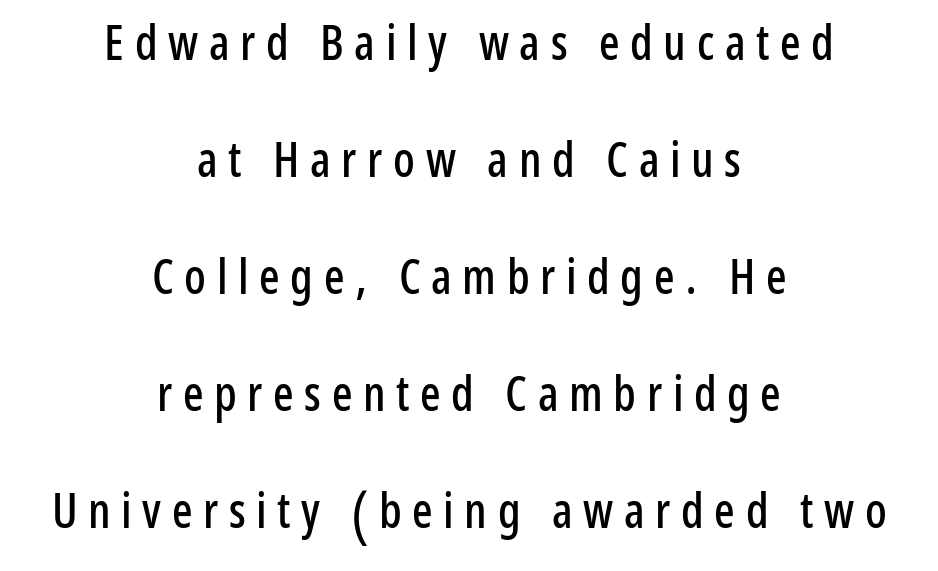
Q: Is the text italic (slanted)? A: No, it is upright.
Q: Is the typeface a serif or a sans-serif typeface? A: Sans-serif.
Q: Is the text underlined? A: No.
Q: How is the paragraph aligned? A: Centered.
Q: Is the spacing between letters normal or unusually wide? A: Unusually wide.
Q: Is the spacing between lines tight, normal or loose? A: Loose.
Q: Width (condensed, normal, or wide)? A: Condensed.
Q: Stroke contrast? A: Low.
Q: x-height? A: Medium.
Q: Monospaced? A: No.
